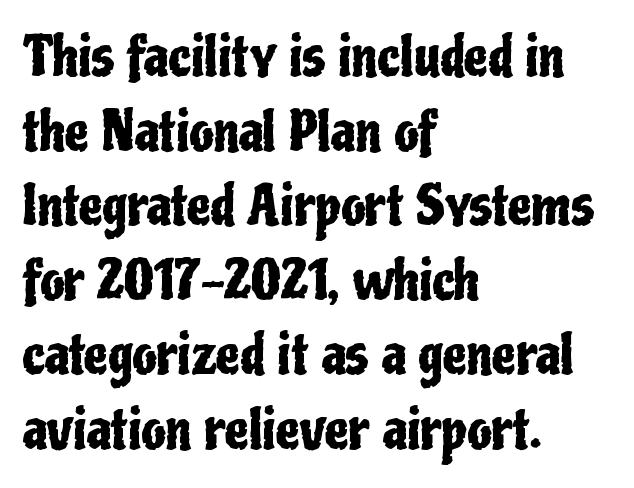
{"serif": "no", "italic": "no", "width": "condensed", "stroke_contrast": "low", "x_height": "medium", "monospaced": "no", "underline": "no", "align": "left", "line_spacing": "normal", "line_spacing_ratio": 1.38, "letter_spacing": "normal", "letter_spacing_em": 0.0, "glyph_px": 54}
